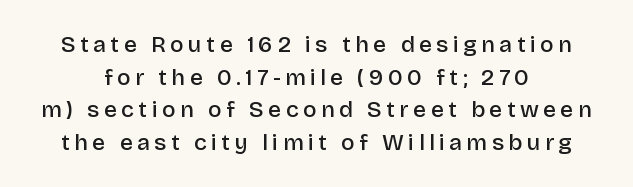
Each glyph is drawn with semibold strokes, heavier than normal yet not fully bold. Just letters on the line, the space beneath them empty. Rendered with straight, roman letterforms. Successive baselines arrive at the customary interval.
